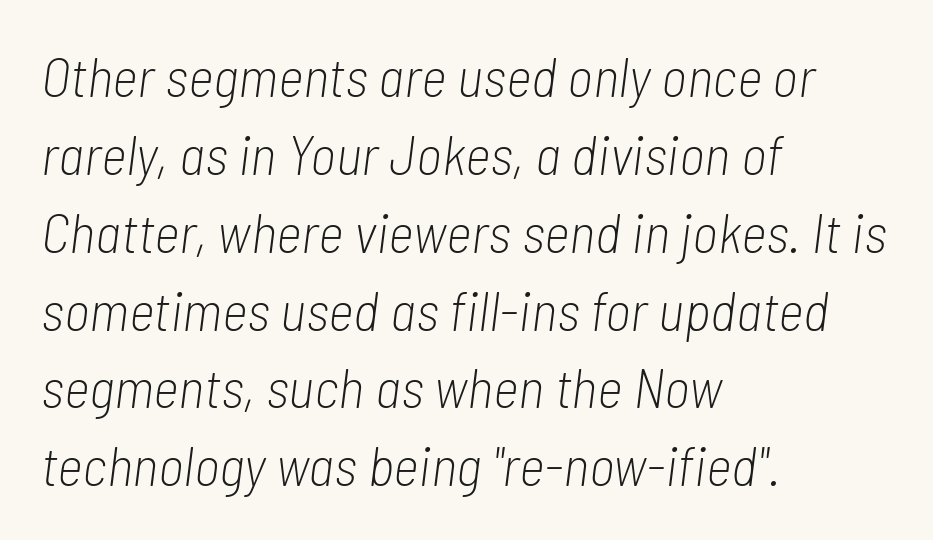
The image shows 56 px light, condensed type, italic (leaning right); set left-aligned, normal line spacing (1.39x), normal letter spacing, not underlined; low stroke contrast and a medium x-height.
